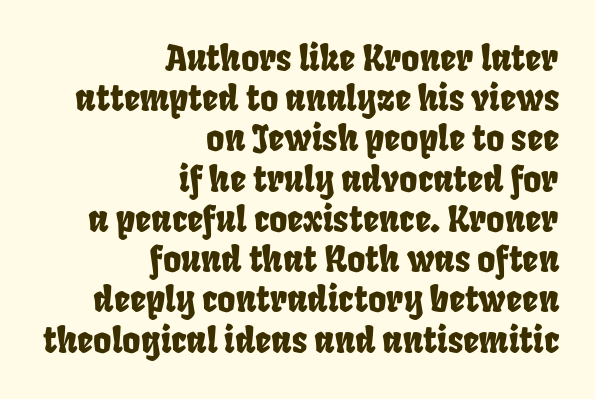
The image shows 35 px condensed sans-serif type; set right-aligned, tight line spacing (1.15x), normal letter spacing, not underlined; low stroke contrast and a large x-height.
